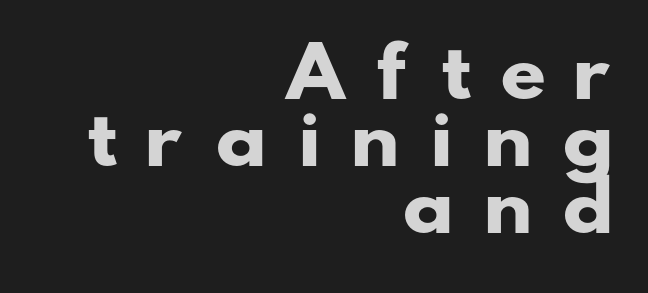
The image shows 67 px heavy, wide sans-serif type; set right-aligned, tight line spacing (1.0x), unusually wide letter spacing (+0.47 em), not underlined; low stroke contrast and a small x-height.
